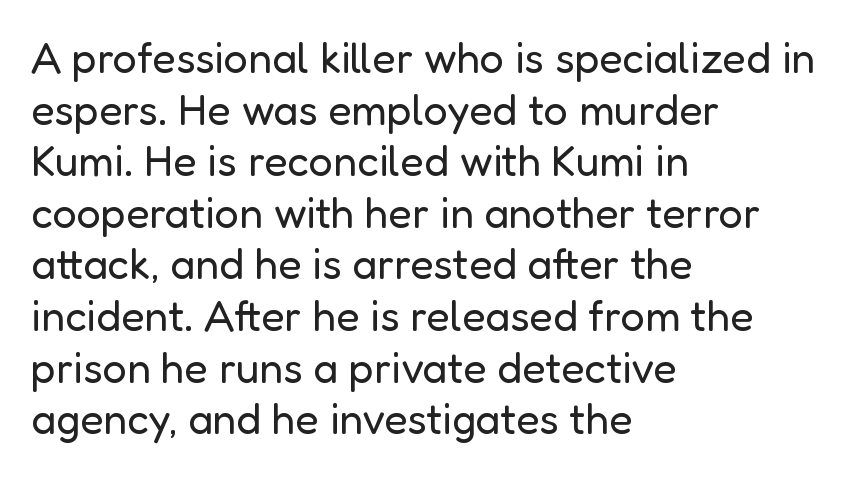
{"serif": "no", "italic": "no", "bold": "no", "weight": "regular", "width": "normal", "stroke_contrast": "low", "x_height": "medium", "monospaced": "no", "underline": "no", "align": "left", "line_spacing_ratio": 1.2, "letter_spacing": "normal", "letter_spacing_em": 0.0, "glyph_px": 43}
